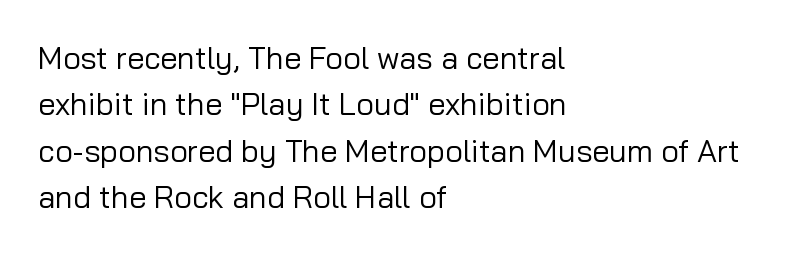
Characters remain perfectly vertical along every line. Default kerning and tracking; the words read as compact shapes. Vertically, the passage feels balanced, rows spaced as you'd expect. This sample uses a sans-serif face.
